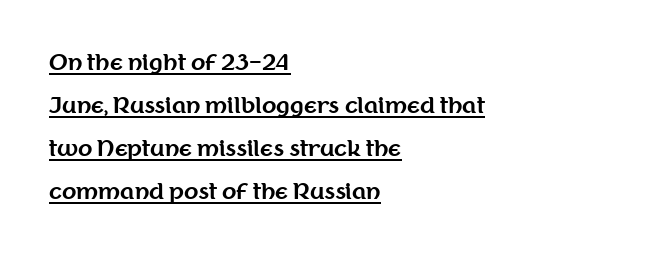
{"italic": "no", "bold": "yes", "underline": "yes", "align": "left", "line_spacing": "loose", "line_spacing_ratio": 2.05, "letter_spacing": "normal", "letter_spacing_em": 0.0, "glyph_px": 21}
